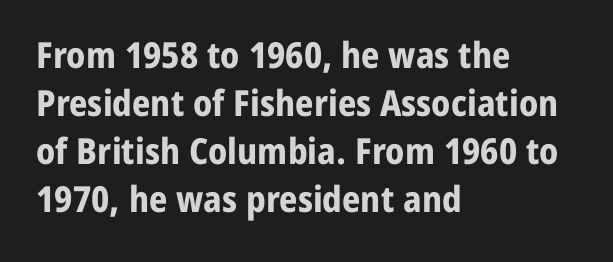
Check under the words: just untouched page. This sample uses a sans-serif face. The face used here has the dense, thick strokes of a bold. Character widths vary here, with narrow letters taking less room than wide ones. Line starts are locked; line ends wander. Evenly set lines give the paragraph a standard silhouette.
